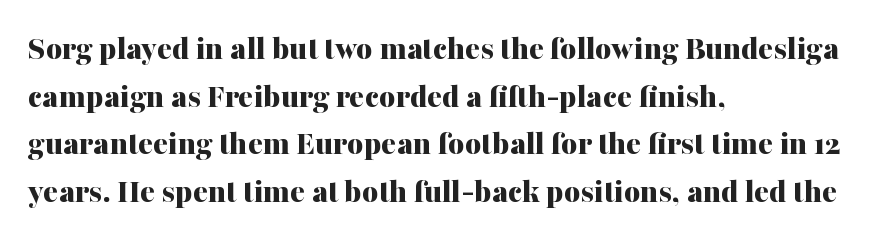
Q: Is the text bold? A: Yes.
Q: Is the text italic (slanted)? A: No, it is upright.
Q: Is the typeface a serif or a sans-serif typeface? A: Serif.
Q: Is the text underlined? A: No.
Q: How is the paragraph aligned? A: Left-aligned.
Q: Is the spacing between letters normal or unusually wide? A: Normal.
Q: Is the spacing between lines tight, normal or loose? A: Normal.
Q: Width (condensed, normal, or wide)? A: Normal.
Q: Stroke contrast? A: Medium.
Q: x-height? A: Medium.
Q: Monospaced? A: No.
